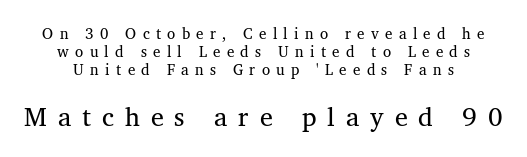
Q: Is the text bold? A: No.
Q: Is the text underlined? A: No.
Q: Is the spacing between letters normal or unusually wide? A: Unusually wide.
Q: Which block of text is set in a larger size, the first (top) or the second (bottom)? A: The second (bottom) one.
